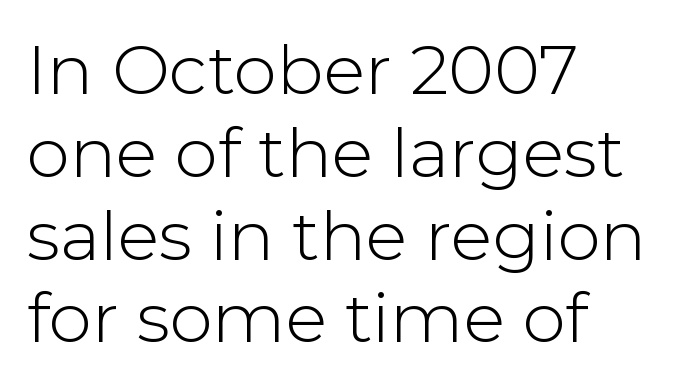
The image shows 69 px light sans-serif type, upright; set left-aligned, line spacing 1.2x, normal letter spacing, not underlined; low stroke contrast and a medium x-height.
